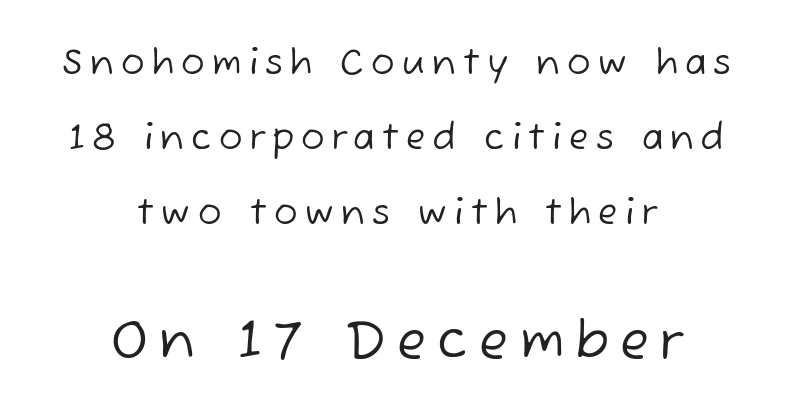
{"serif": "no", "bold": "no", "weight": "regular", "width": "normal", "stroke_contrast": "low", "x_height": "medium", "monospaced": "no", "underline": "no", "align": "center", "line_spacing": "loose", "line_spacing_ratio": 2.15, "letter_spacing": "wide", "letter_spacing_em": 0.21, "larger_block": "second", "size_ratio": 1.51, "glyph_px": 53}
